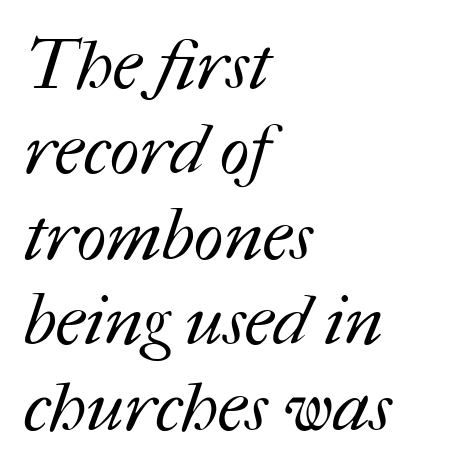
You could not count columns in this text — the font is proportionally spaced. The gap between lines stays unmarked. This reads as an unemphasized weight, regular at the heaviest. Words appear dense and cohesive because spacing is normal.
